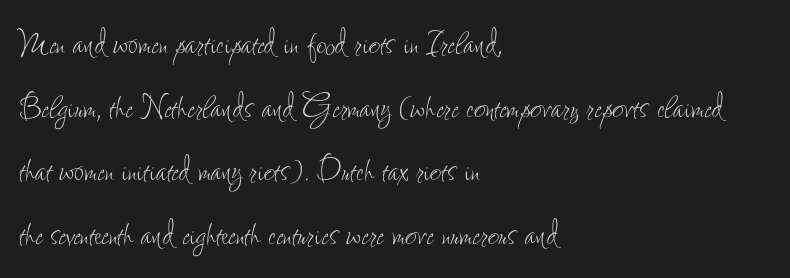
{"bold": "no", "weight": "thin", "width": "condensed", "stroke_contrast": "low", "x_height": "small", "monospaced": "no", "underline": "no", "align": "left", "line_spacing": "normal", "line_spacing_ratio": 1.59, "letter_spacing": "normal", "letter_spacing_em": 0.0, "glyph_px": 40}
